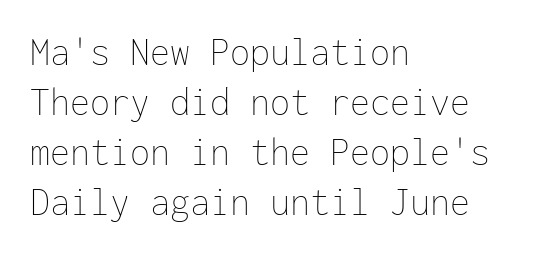
{"italic": "no", "bold": "no", "weight": "thin", "width": "normal", "stroke_contrast": "low", "x_height": "medium", "monospaced": "yes", "underline": "no", "align": "left", "line_spacing": "normal", "line_spacing_ratio": 1.25, "letter_spacing": "normal", "letter_spacing_em": 0.0, "glyph_px": 40}
